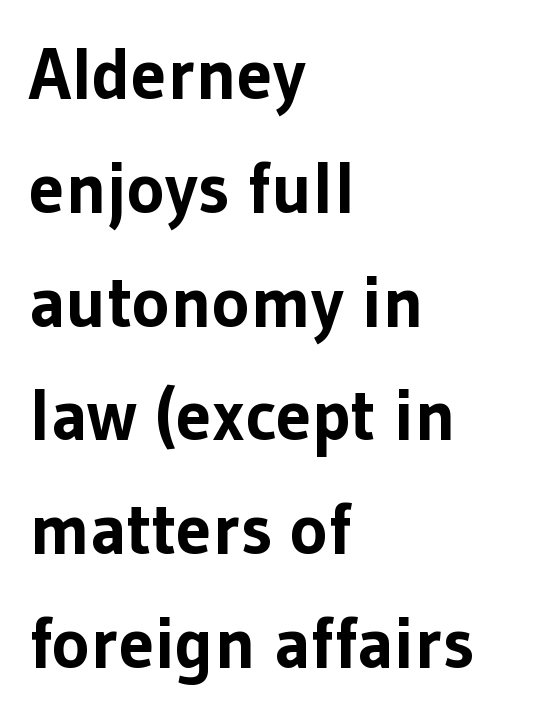
{"serif": "no", "italic": "no", "bold": "yes", "weight": "bold", "width": "normal", "stroke_contrast": "low", "x_height": "medium", "monospaced": "no", "underline": "no", "align": "left", "line_spacing": "normal", "line_spacing_ratio": 1.58, "letter_spacing": "normal", "letter_spacing_em": 0.0, "glyph_px": 72}
